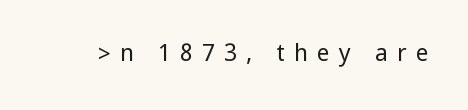
The image shows 23 px text type, upright; set unusually wide letter spacing (+0.4 em), not underlined.
